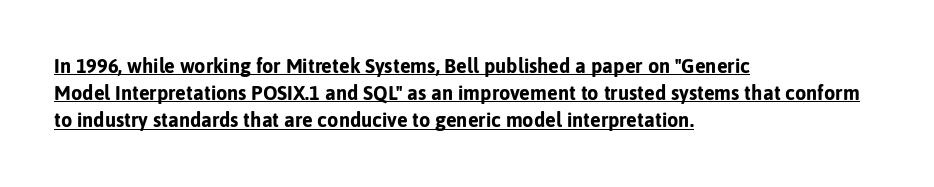
Letter spacing: default. Is there an underline? Yes — a line sits under the letters. Reading down the column, the eye jumps a familiar distance to each next line. Typographic density is high because the face is bold. Upright lettering throughout. The lines are quadded left.
